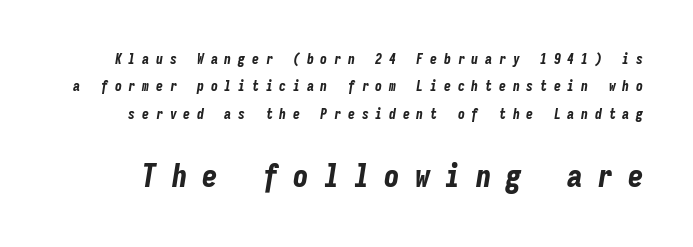
Is the letter spacing exaggerated? Yes — the characters are pushed far apart. The emphasis by scale lands on block number two, below. The typography opts for an oblique posture over an upright one. Check under the words: just untouched page.
